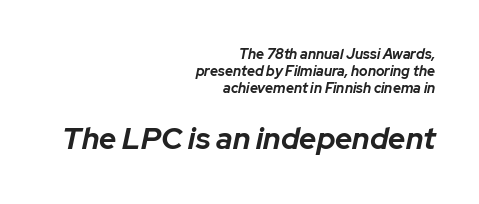
The image shows 30 px bold type, italic (leaning right); set right-aligned, line spacing 1.2x, normal letter spacing, not underlined; the second (bottom) block is 2.14x larger; low stroke contrast and a medium x-height.
